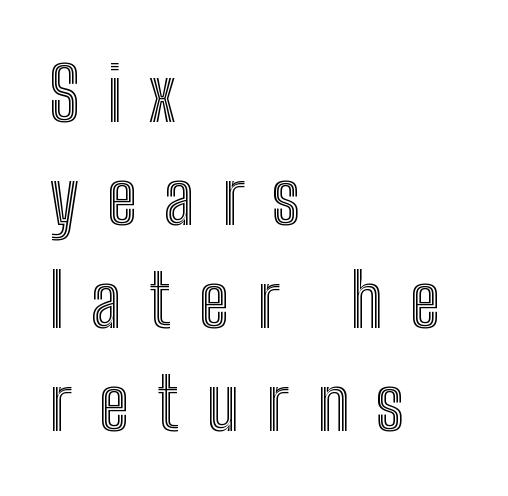
Q: Is the text italic (slanted)? A: No, it is upright.
Q: Is the text underlined? A: No.
Q: How is the paragraph aligned? A: Left-aligned.
Q: Is the spacing between letters normal or unusually wide? A: Unusually wide.
Q: Is the spacing between lines tight, normal or loose? A: Normal.
Q: Width (condensed, normal, or wide)? A: Condensed.
Q: x-height? A: Medium.
Q: Monospaced? A: No.
